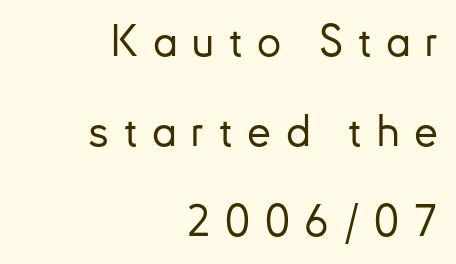
Q: Is the text italic (slanted)? A: No, it is upright.
Q: Is the typeface a serif or a sans-serif typeface? A: Sans-serif.
Q: Is the text underlined? A: No.
Q: How is the paragraph aligned? A: Right-aligned.
Q: Is the spacing between letters normal or unusually wide? A: Unusually wide.
Q: Is the spacing between lines tight, normal or loose? A: Loose.
Q: Width (condensed, normal, or wide)? A: Normal.
Q: Stroke contrast? A: Low.
Q: x-height? A: Small.
Q: Monospaced? A: No.
